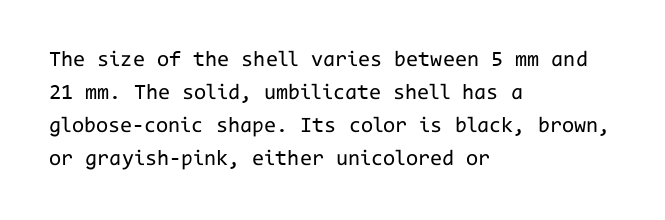
Q: Is the text bold? A: No.
Q: Is the text italic (slanted)? A: No, it is upright.
Q: Is the text underlined? A: No.
Q: How is the paragraph aligned? A: Left-aligned.
Q: Is the spacing between letters normal or unusually wide? A: Normal.
Q: Is the spacing between lines tight, normal or loose? A: Normal.
